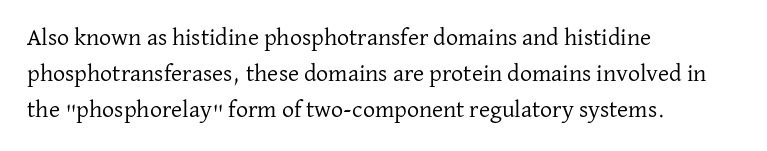
The image shows 24 px text type, upright; set left-aligned, normal line spacing (1.51x), normal letter spacing, not underlined.
